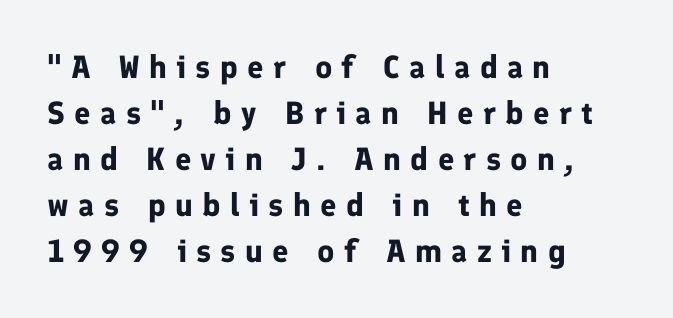
{"serif": "no", "italic": "no", "bold": "yes", "weight": "bold", "width": "normal", "stroke_contrast": "low", "x_height": "medium", "monospaced": "no", "underline": "no", "align": "left", "line_spacing": "normal", "line_spacing_ratio": 1.44, "letter_spacing": "wide", "letter_spacing_em": 0.29, "glyph_px": 32}
